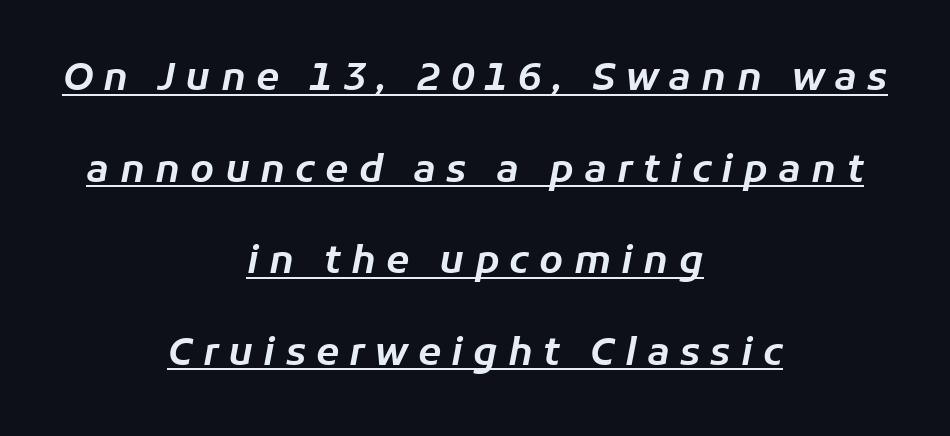
{"italic": "yes", "lean": "right", "slant_degrees": 11, "width": "normal", "stroke_contrast": "low", "x_height": "medium", "monospaced": "no", "underline": "yes", "align": "center", "line_spacing": "loose", "line_spacing_ratio": 2.41, "letter_spacing": "wide", "letter_spacing_em": 0.27, "glyph_px": 38}
